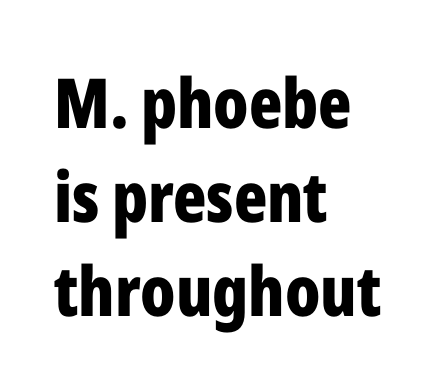
A typesetter would call this leading conventional body-copy spacing. These lines are rendered in a variable-pitch font. Observe the absence of serifs on each vertical stroke in this sample. Vertical strokes here are truly vertical.
